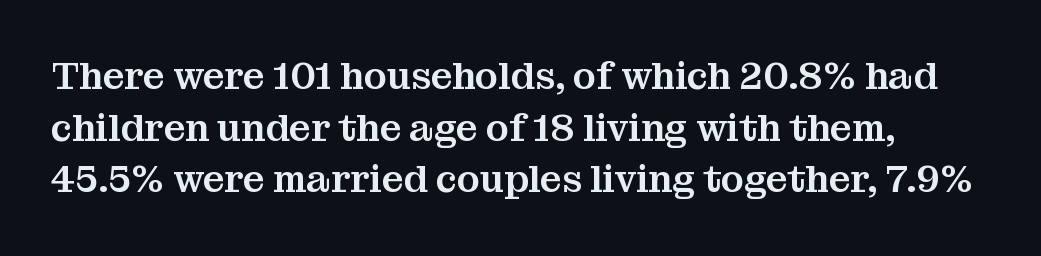
Clear beneath every line of the passage. The font family rendered here belongs to the serif group. A typesetter would mark this as roman, not italic. Teacher's note: observe the even left margin — that is flush-left alignment. The rendering uses natural spacing where letterforms have individual widths. The rows are spaced the way most documents space them.
